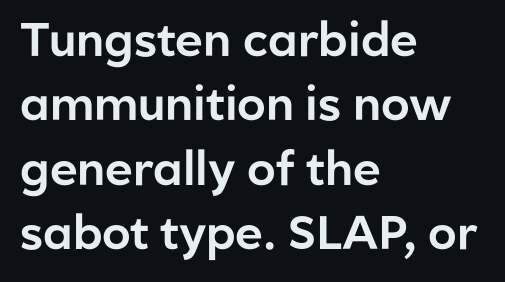
The rendering uses natural spacing where letterforms have individual widths. The space beneath each line is pristine and unruled. A student would call this left alignment; a typographer would say flush left, rag right. The tracking reads as untouched default to a designer's eye.
